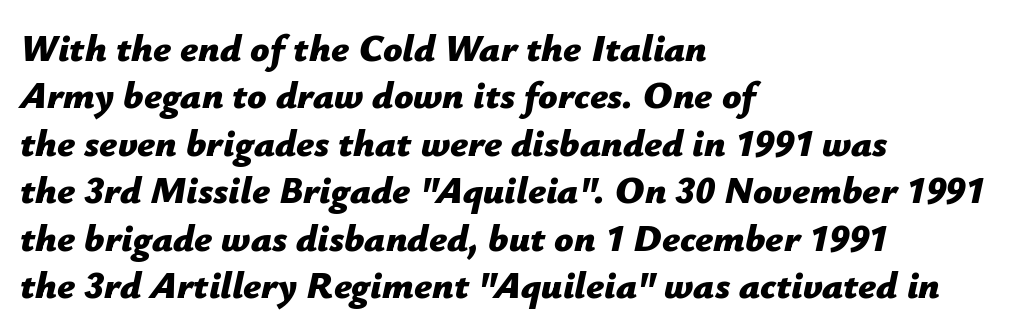
Q: Is the text bold? A: Yes.
Q: Is the text italic (slanted)? A: Yes, it leans right by about 12 degrees.
Q: Is the text underlined? A: No.
Q: How is the paragraph aligned? A: Left-aligned.
Q: Is the spacing between letters normal or unusually wide? A: Normal.
Q: Is the spacing between lines tight, normal or loose? A: Normal.
Q: Width (condensed, normal, or wide)? A: Normal.
Q: Stroke contrast? A: Low.
Q: x-height? A: Medium.
Q: Monospaced? A: No.
